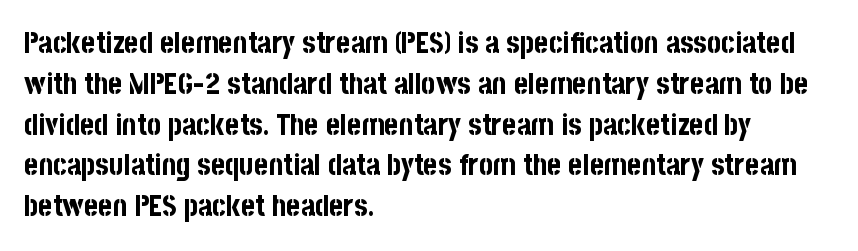
Q: Is the text bold? A: Yes.
Q: Is the text italic (slanted)? A: No, it is upright.
Q: Is the typeface a serif or a sans-serif typeface? A: Sans-serif.
Q: Is the text underlined? A: No.
Q: How is the paragraph aligned? A: Left-aligned.
Q: Is the spacing between letters normal or unusually wide? A: Normal.
Q: Is the spacing between lines tight, normal or loose? A: Normal.
Q: Width (condensed, normal, or wide)? A: Condensed.
Q: Stroke contrast? A: Low.
Q: x-height? A: Large.
Q: Monospaced? A: No.
